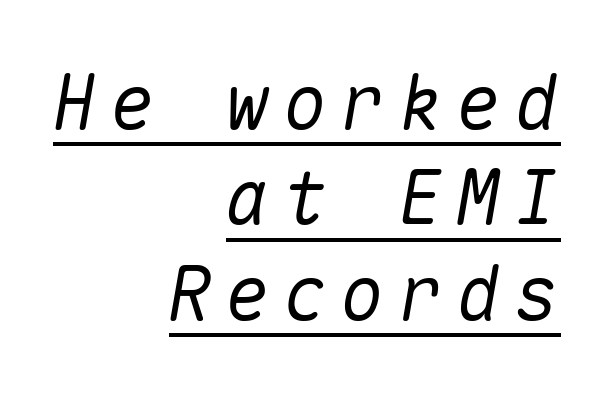
{"italic": "yes", "lean": "right", "slant_degrees": 10, "width": "normal", "stroke_contrast": "medium", "x_height": "medium", "monospaced": "yes", "underline": "yes", "align": "right", "line_spacing": "normal", "line_spacing_ratio": 1.29, "glyph_px": 74}
